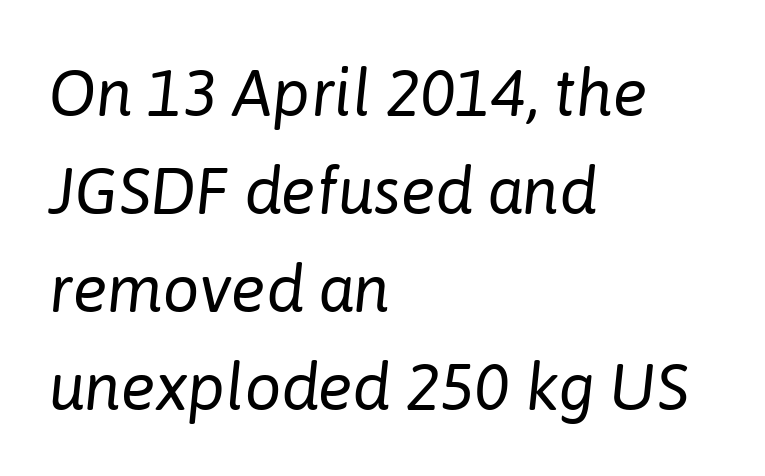
{"italic": "yes", "lean": "right", "slant_degrees": 6, "bold": "no", "weight": "regular", "width": "normal", "stroke_contrast": "low", "x_height": "medium", "monospaced": "no", "underline": "no", "align": "left", "line_spacing": "normal", "line_spacing_ratio": 1.51, "letter_spacing": "normal", "letter_spacing_em": 0.0, "glyph_px": 65}
